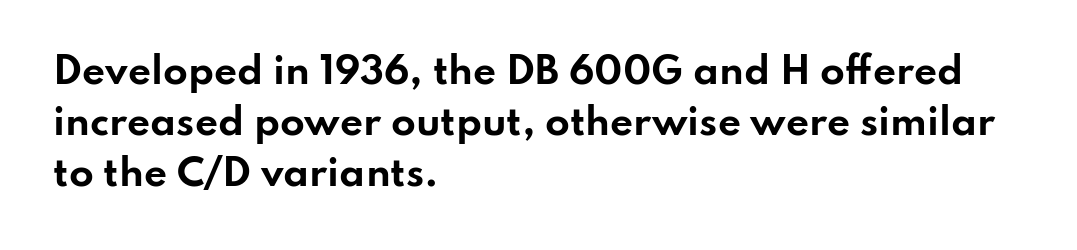
Q: Is the text bold? A: Yes.
Q: Is the text italic (slanted)? A: No, it is upright.
Q: Is the typeface a serif or a sans-serif typeface? A: Sans-serif.
Q: Is the text underlined? A: No.
Q: How is the paragraph aligned? A: Left-aligned.
Q: Is the spacing between letters normal or unusually wide? A: Normal.
Q: Is the spacing between lines tight, normal or loose? A: Normal.
Q: Width (condensed, normal, or wide)? A: Wide.
Q: Stroke contrast? A: Low.
Q: x-height? A: Small.
Q: Monospaced? A: No.
